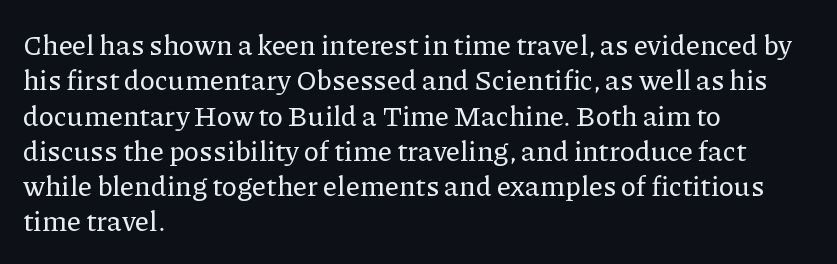
Q: Is the text italic (slanted)? A: No, it is upright.
Q: Is the typeface a serif or a sans-serif typeface? A: Serif.
Q: Is the text underlined? A: No.
Q: How is the paragraph aligned? A: Left-aligned.
Q: Is the spacing between letters normal or unusually wide? A: Normal.
Q: Is the spacing between lines tight, normal or loose? A: Normal.
Q: Width (condensed, normal, or wide)? A: Normal.
Q: Stroke contrast? A: Low.
Q: x-height? A: Medium.
Q: Monospaced? A: No.
